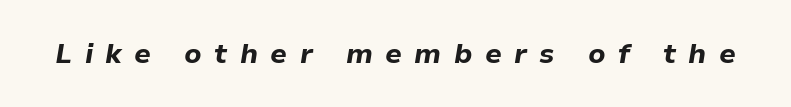
Q: Is the text bold? A: Yes.
Q: Is the text italic (slanted)? A: Yes, it leans right by about 9 degrees.
Q: Is the text underlined? A: No.
Q: Is the spacing between letters normal or unusually wide? A: Unusually wide.
Q: Width (condensed, normal, or wide)? A: Normal.
Q: Stroke contrast? A: Low.
Q: x-height? A: Medium.
Q: Monospaced? A: No.
